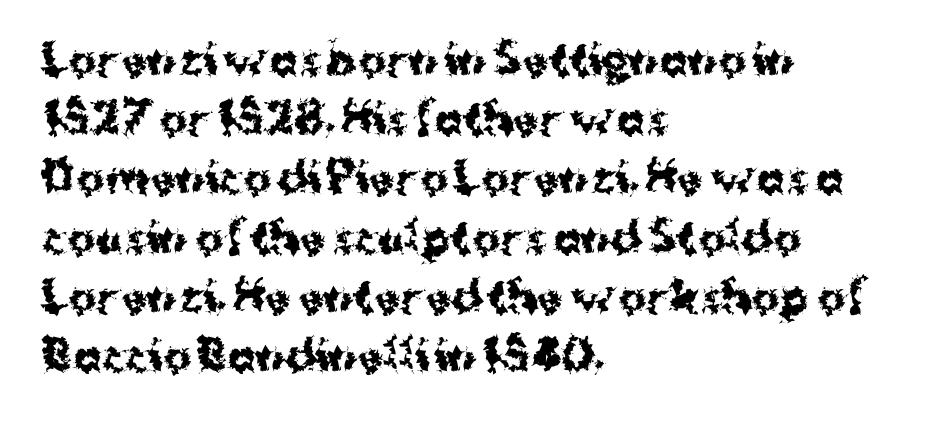
Thick stems and heavy bowls — unmistakably bold. These lines are composed in type without serifs. Varying glyph widths throughout — classic text-font behaviour. A classic flush-left, rag-right setting is used for this passage. Interline gaps are of average width in this sample.
